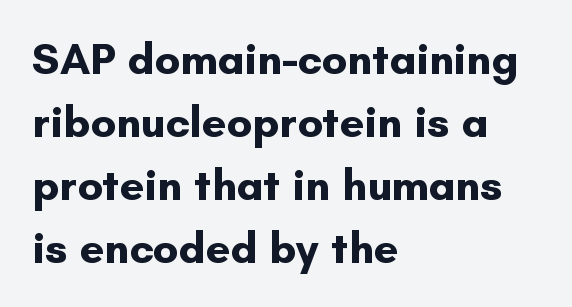
Q: Is the text bold? A: Yes.
Q: Is the text italic (slanted)? A: No, it is upright.
Q: Is the typeface a serif or a sans-serif typeface? A: Sans-serif.
Q: Is the text underlined? A: No.
Q: How is the paragraph aligned? A: Left-aligned.
Q: Is the spacing between letters normal or unusually wide? A: Normal.
Q: Is the spacing between lines tight, normal or loose? A: Normal.
Q: Width (condensed, normal, or wide)? A: Normal.
Q: Stroke contrast? A: Low.
Q: x-height? A: Small.
Q: Monospaced? A: No.
